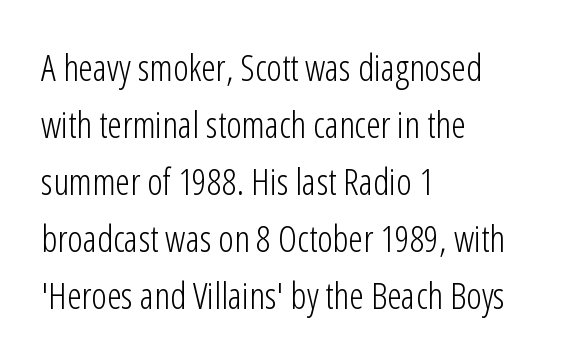
{"serif": "no", "italic": "no", "bold": "no", "weight": "light", "width": "condensed", "stroke_contrast": "low", "x_height": "medium", "monospaced": "no", "underline": "no", "align": "left", "line_spacing": "normal", "line_spacing_ratio": 1.54, "letter_spacing": "normal", "letter_spacing_em": 0.0, "glyph_px": 37}
